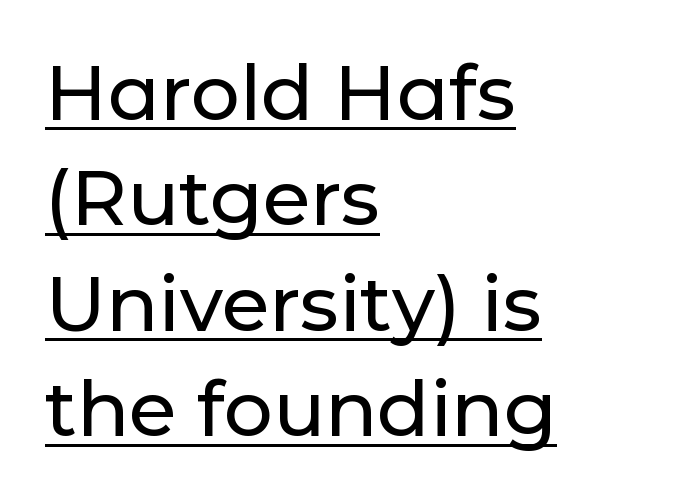
Q: Is the text italic (slanted)? A: No, it is upright.
Q: Is the typeface a serif or a sans-serif typeface? A: Sans-serif.
Q: Is the text underlined? A: Yes.
Q: How is the paragraph aligned? A: Left-aligned.
Q: Is the spacing between letters normal or unusually wide? A: Normal.
Q: Is the spacing between lines tight, normal or loose? A: Normal.
Q: Width (condensed, normal, or wide)? A: Normal.
Q: Stroke contrast? A: Low.
Q: x-height? A: Medium.
Q: Monospaced? A: No.
